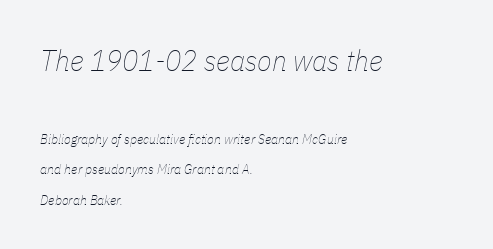
You could call the tracking neutral — neither tight nor loose. The setting favours the left margin, as ordinary paragraphs usually do. The typography opts for an oblique posture over an upright one. The leading is generous, giving the passage an open texture. You could not count columns in this text — the font is proportionally spaced.
